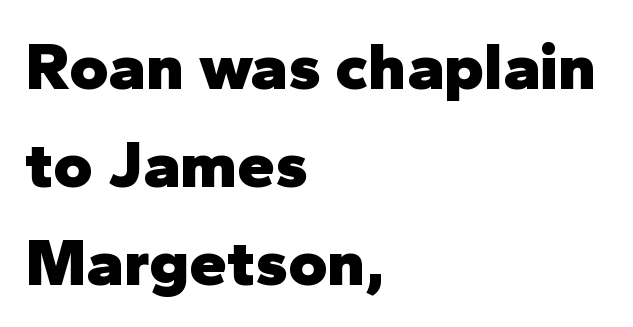
{"serif": "no", "italic": "no", "bold": "yes", "weight": "heavy", "width": "normal", "stroke_contrast": "low", "x_height": "medium", "monospaced": "no", "underline": "no", "align": "left", "line_spacing": "normal", "line_spacing_ratio": 1.46, "letter_spacing": "normal", "letter_spacing_em": 0.0, "glyph_px": 67}
